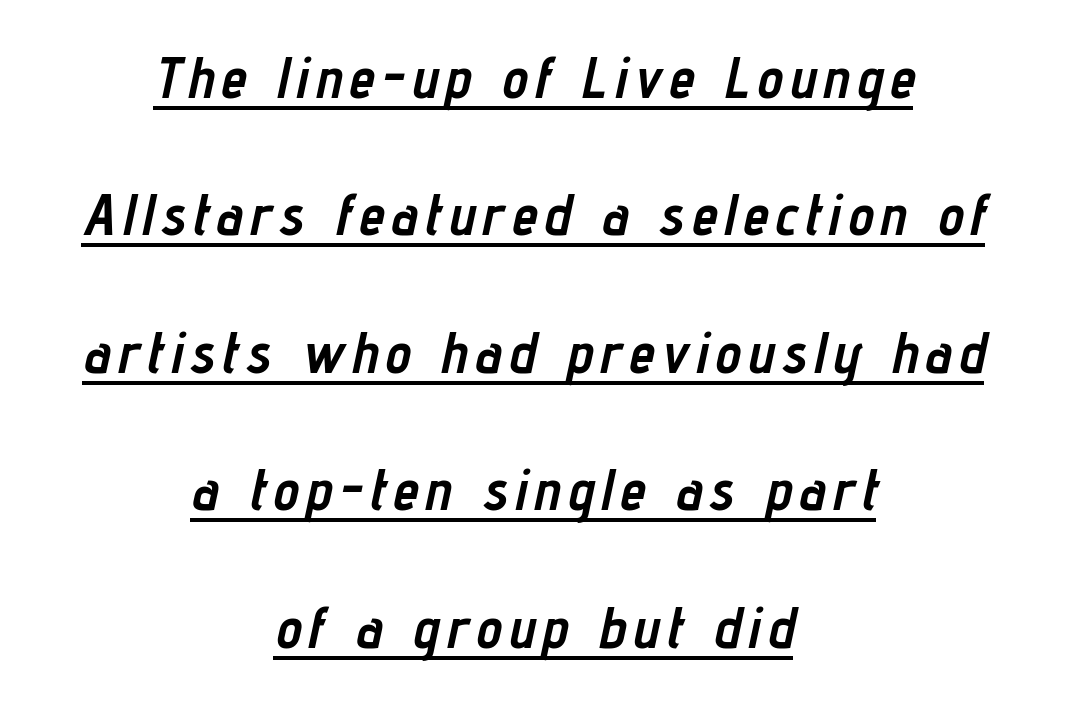
The image shows 58 px semibold, condensed type, italic (leaning right); set centered, loose line spacing (2.37x), underlined; low stroke contrast and a medium x-height.
